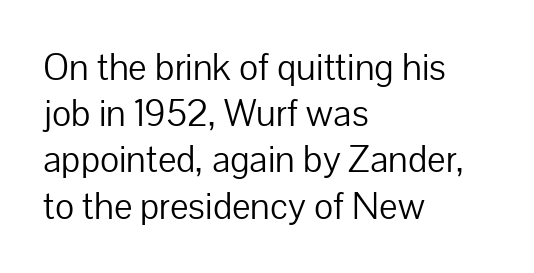
Nope, no serifs anywhere on these letters. Line spacing here is normal. The zone under the glyphs is completely vacant. Is the type heavy? It reads as light-to-regular instead. The lines in this sample share a left origin and differ only in where they stop.
